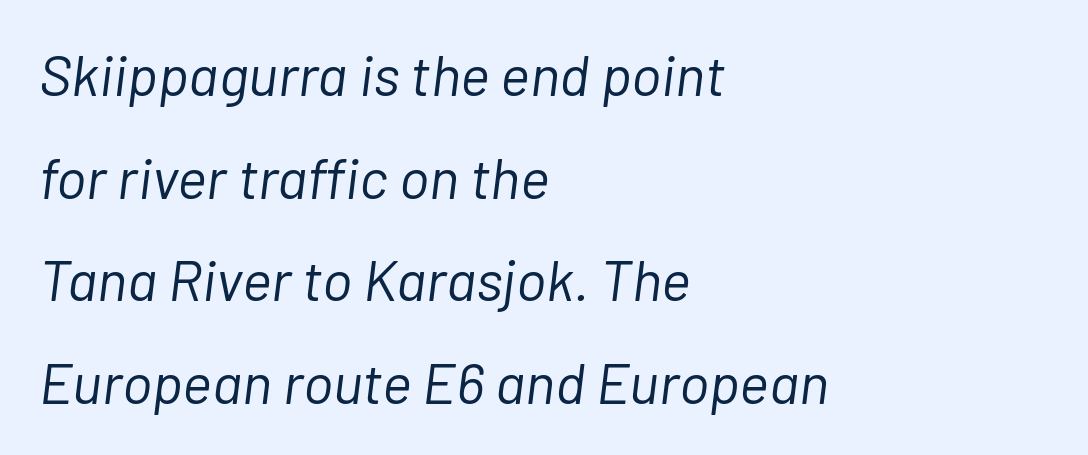
The image shows 57 px light type, italic (leaning right); set left-aligned, line spacing 1.8x, normal letter spacing, not underlined; low stroke contrast and a medium x-height.
